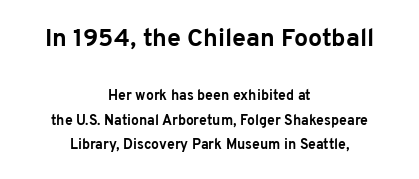
The image shows 25 px bold type, upright; set centered, line spacing 1.76x, normal letter spacing, not underlined; the first (top) block is 1.79x larger.
